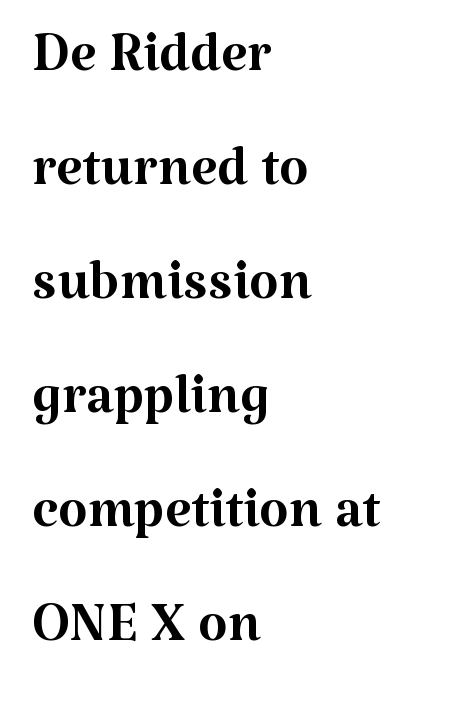
The glyphs in this specimen are seriffed. How would I describe the line gaps? Plain and ordinary. Descenders are the only things crossing below the line. A classic flush-left, rag-right setting is used for this passage. The passage shown is typed in a proportional face where columns would drift. Upright lettering throughout.
